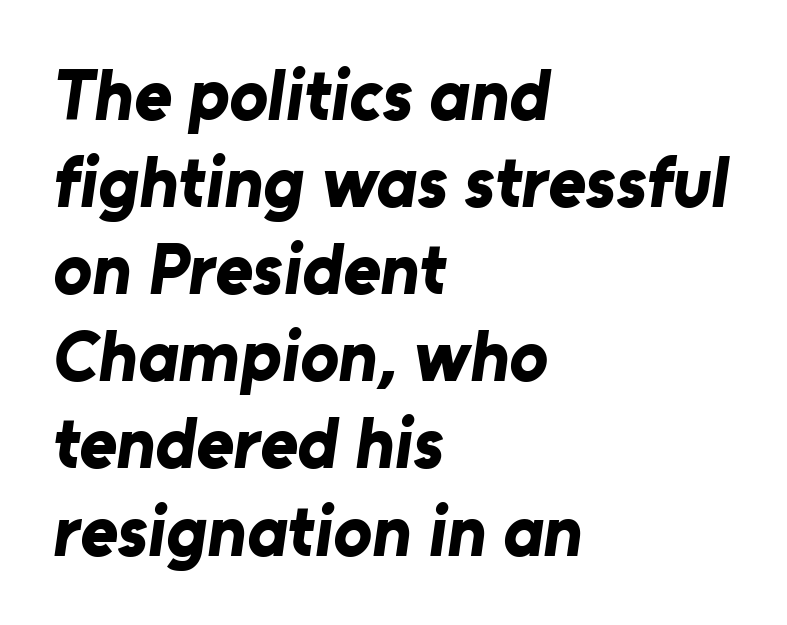
{"serif": "no", "bold": "yes", "weight": "bold", "width": "normal", "stroke_contrast": "low", "x_height": "medium", "monospaced": "no", "underline": "no", "align": "left", "line_spacing_ratio": 1.21, "letter_spacing": "normal", "letter_spacing_em": 0.0, "glyph_px": 72}
